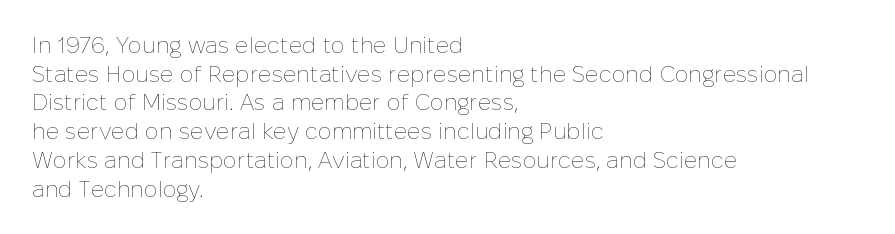
{"italic": "no", "bold": "no", "underline": "no", "align": "left", "line_spacing": "normal", "line_spacing_ratio": 1.25, "letter_spacing": "normal", "letter_spacing_em": 0.0, "glyph_px": 23}
